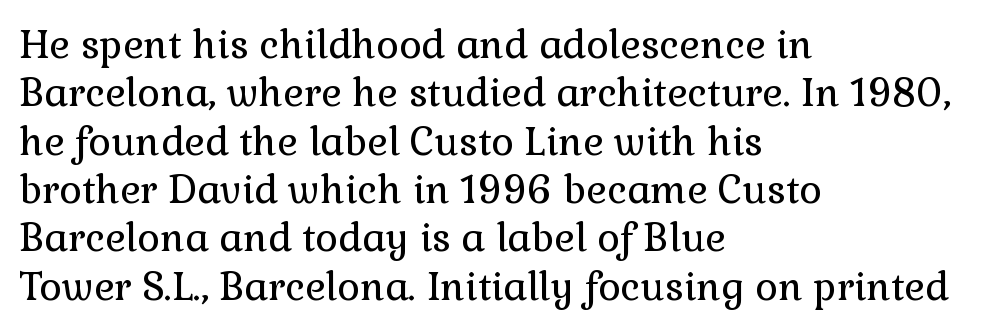
The image shows 39 px regular-weight serif type, upright; set left-aligned, line spacing 1.24x, normal letter spacing, not underlined; low stroke contrast and a medium x-height.
